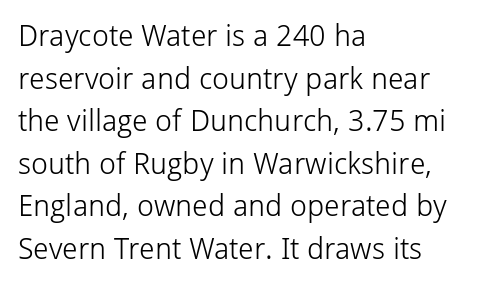
Q: Is the text bold? A: No.
Q: Is the text italic (slanted)? A: No, it is upright.
Q: Is the typeface a serif or a sans-serif typeface? A: Sans-serif.
Q: Is the text underlined? A: No.
Q: How is the paragraph aligned? A: Left-aligned.
Q: Is the spacing between letters normal or unusually wide? A: Normal.
Q: Is the spacing between lines tight, normal or loose? A: Normal.
Q: Width (condensed, normal, or wide)? A: Normal.
Q: Stroke contrast? A: Low.
Q: x-height? A: Medium.
Q: Monospaced? A: No.
